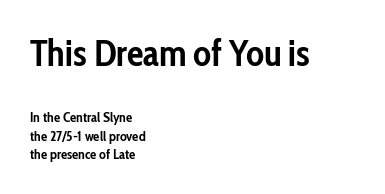
Letterform terminals end flat and unadorned throughout the passage. Honestly, there is no underline to notice here at all. Notice how the stems are strictly vertical — no italics here. Summary of weight: heavy, a full bold. Does the leading feel generous? No, just average. Line beginnings align vertically; line endings do not.
